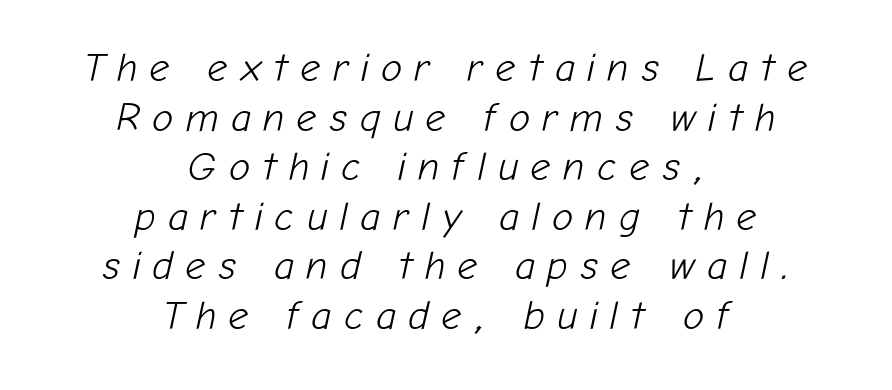
{"italic": "yes", "lean": "right", "slant_degrees": 12, "bold": "no", "weight": "light", "width": "normal", "stroke_contrast": "low", "x_height": "medium", "monospaced": "no", "underline": "no", "align": "center", "line_spacing_ratio": 1.24, "letter_spacing": "wide", "letter_spacing_em": 0.3, "glyph_px": 40}
